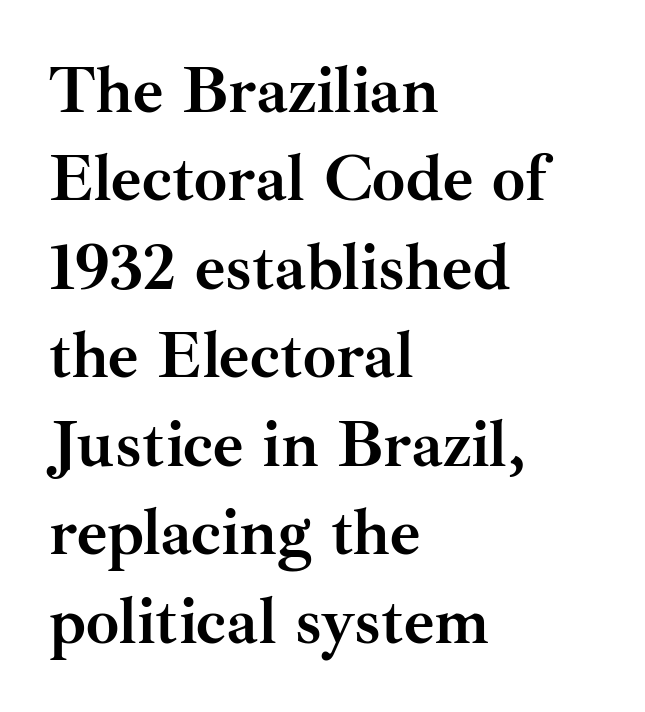
The image shows 66 px semibold serif type, upright; set left-aligned, normal line spacing (1.34x), normal letter spacing, not underlined; medium stroke contrast and a small x-height.
